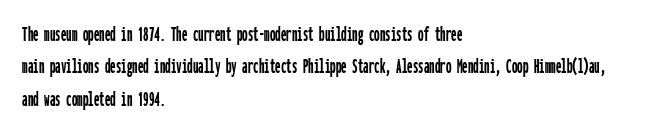
Q: Is the text italic (slanted)? A: No, it is upright.
Q: Is the text underlined? A: No.
Q: How is the paragraph aligned? A: Left-aligned.
Q: Is the spacing between letters normal or unusually wide? A: Normal.
Q: Is the spacing between lines tight, normal or loose? A: Normal.
